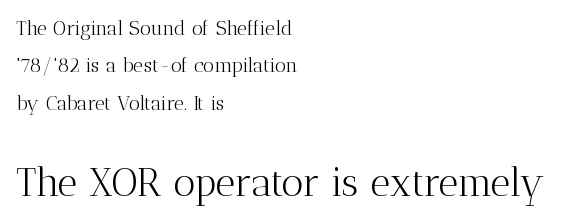
{"serif": "yes", "italic": "no", "bold": "no", "weight": "light", "width": "normal", "stroke_contrast": "medium", "x_height": "medium", "monospaced": "no", "underline": "no", "align": "left", "line_spacing_ratio": 1.87, "letter_spacing": "normal", "letter_spacing_em": 0.0, "larger_block": "second", "size_ratio": 1.95, "glyph_px": 39}
